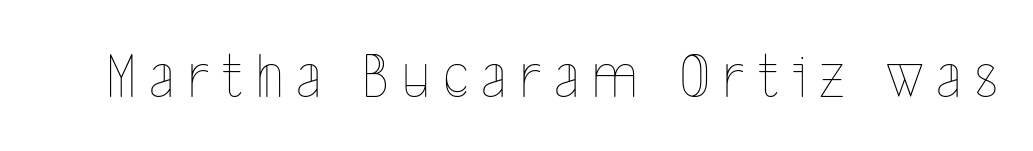
Do the characters align in a grid? No, the font is proportional. You could only call the tracking loose — the letters float apart. The typeface has the unassuming heft of standard copy or less. Ascenders rise straight up at ninety degrees. Descenders hang freely into open space.
